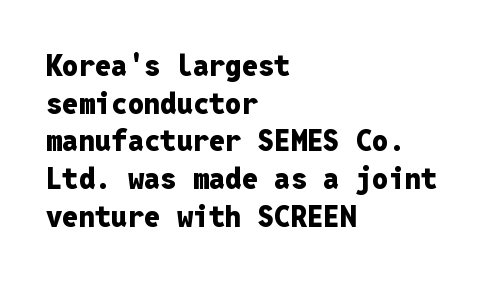
Q: Is the text bold? A: Yes.
Q: Is the text italic (slanted)? A: No, it is upright.
Q: Is the typeface a serif or a sans-serif typeface? A: Sans-serif.
Q: Is the text underlined? A: No.
Q: How is the paragraph aligned? A: Left-aligned.
Q: Is the spacing between letters normal or unusually wide? A: Normal.
Q: Is the spacing between lines tight, normal or loose? A: Normal.
Q: Width (condensed, normal, or wide)? A: Normal.
Q: Stroke contrast? A: Low.
Q: x-height? A: Medium.
Q: Monospaced? A: Yes.
